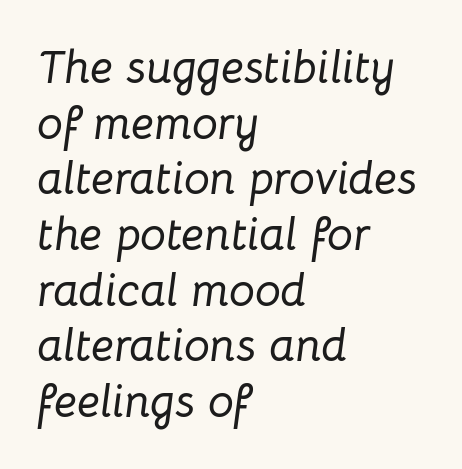
This is oblique type, the kind used for emphasis or titles. Nothing unusual about the tracking: characters are spaced as the font intends. Note the varied advance widths — an 'i' is clearly narrower than an 'm'. The lines are quadded left. The string is rendered with underlining switched off.
